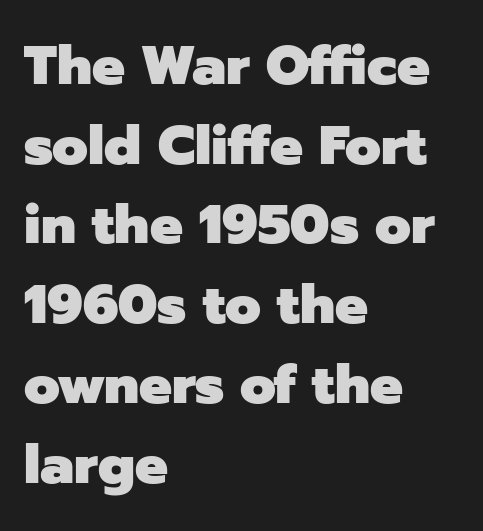
The typesetter chose a ragged-right arrangement here. Check under the words: just untouched page. Between one letter and the next there's only the usual sliver of space. Heavy, bold letterforms.
